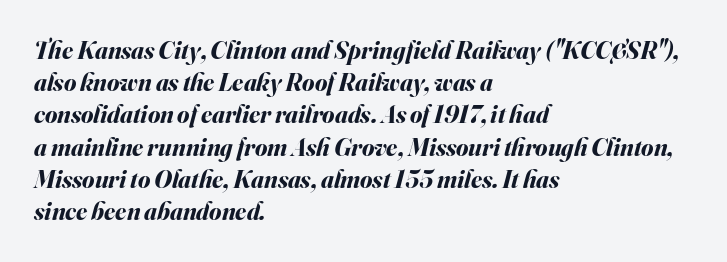
The image shows 25 px bold type, italic (leaning right); set left-aligned, normal line spacing (1.29x), normal letter spacing, not underlined.
